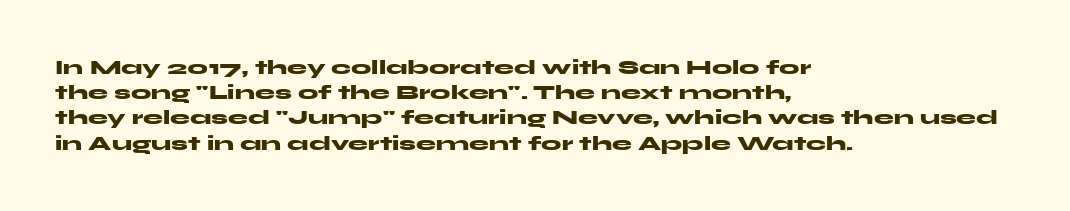
Q: Is the text bold? A: Yes.
Q: Is the text italic (slanted)? A: No, it is upright.
Q: Is the text underlined? A: No.
Q: How is the paragraph aligned? A: Left-aligned.
Q: Is the spacing between letters normal or unusually wide? A: Normal.
Q: Is the spacing between lines tight, normal or loose? A: Normal.
